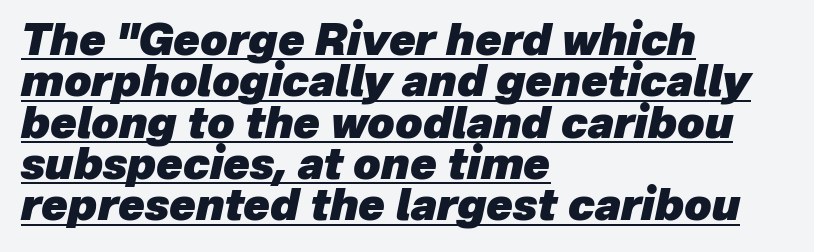
Notice how a bar underscores the lettering throughout. Interline gaps are noticeably narrow in this sample. The ragged edge is on the right, which tells us the setting is flush left. This rendering leaves character spacing at its baseline value.
